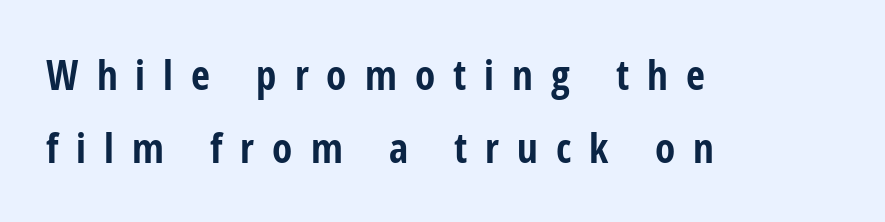
The setting favours the left margin, as ordinary paragraphs usually do. Weight: bold. The characters display no serif detailing; their extremities are plain. Someone cranked the tracking dial way up on this one.
